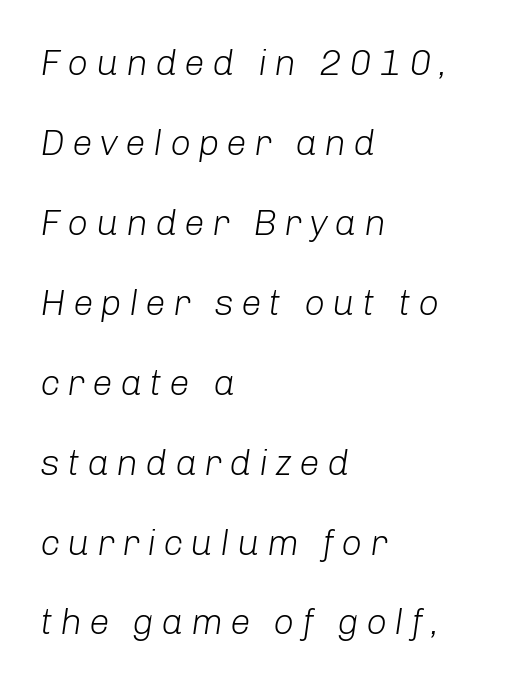
The string is rendered with underlining switched off. No heavy texture on the line: the type isn't bold. Reading down the block, your eye returns to a fixed left position each line. The letters advance in unequal steps, a hallmark of proportional type.
